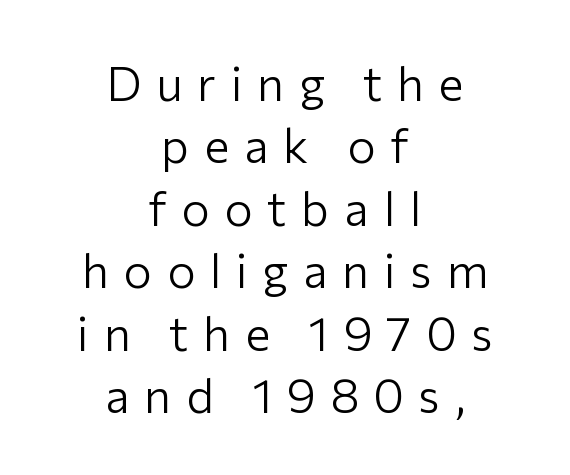
The block of text has a typical density, with ordinary space between rows. The tracking reads as deliberately expanded to a designer's eye. The passage shown is not bold in any degree. Note the varied advance widths — an 'i' is clearly narrower than an 'm'.
